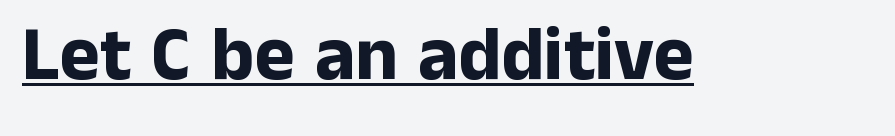
The passage shown is underscored from start to finish. Spacing verdict: proportional, widths tailored to each character. Designer's note — italics off, roman on. The horizontal fit of the characters is conventional and even. You'd pick this weight for a headline — it's a proper bold.
